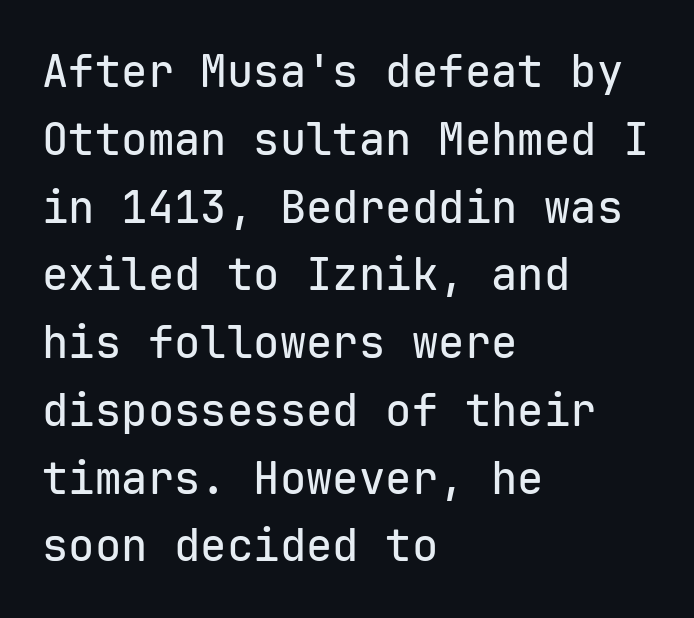
{"serif": "no", "italic": "no", "width": "normal", "stroke_contrast": "low", "x_height": "medium", "monospaced": "yes", "underline": "no", "align": "left", "line_spacing": "normal", "line_spacing_ratio": 1.54, "letter_spacing": "normal", "letter_spacing_em": 0.0, "glyph_px": 44}
